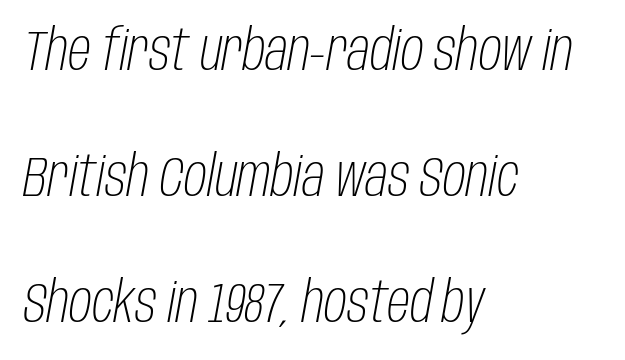
The image shows 57 px light, condensed type, italic (leaning right); set left-aligned, loose line spacing (2.21x), normal letter spacing, not underlined; low stroke contrast and a large x-height.
